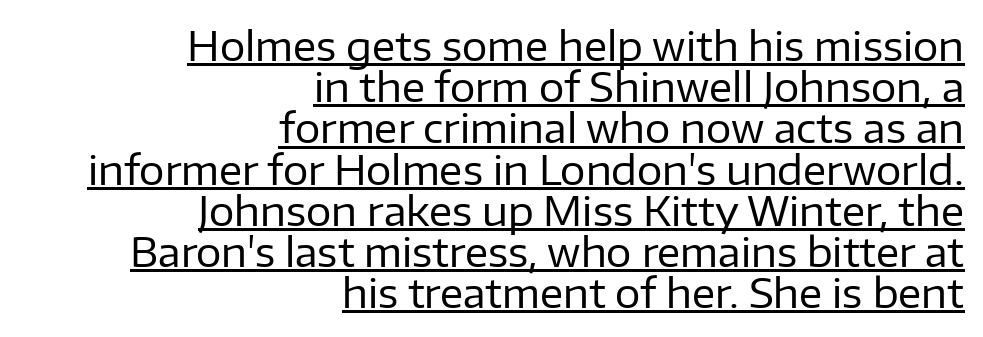
Q: Is the text bold? A: No.
Q: Is the text italic (slanted)? A: No, it is upright.
Q: Is the typeface a serif or a sans-serif typeface? A: Sans-serif.
Q: Is the text underlined? A: Yes.
Q: How is the paragraph aligned? A: Right-aligned.
Q: Is the spacing between letters normal or unusually wide? A: Normal.
Q: Is the spacing between lines tight, normal or loose? A: Tight.
Q: Width (condensed, normal, or wide)? A: Normal.
Q: Stroke contrast? A: Low.
Q: x-height? A: Medium.
Q: Monospaced? A: No.
